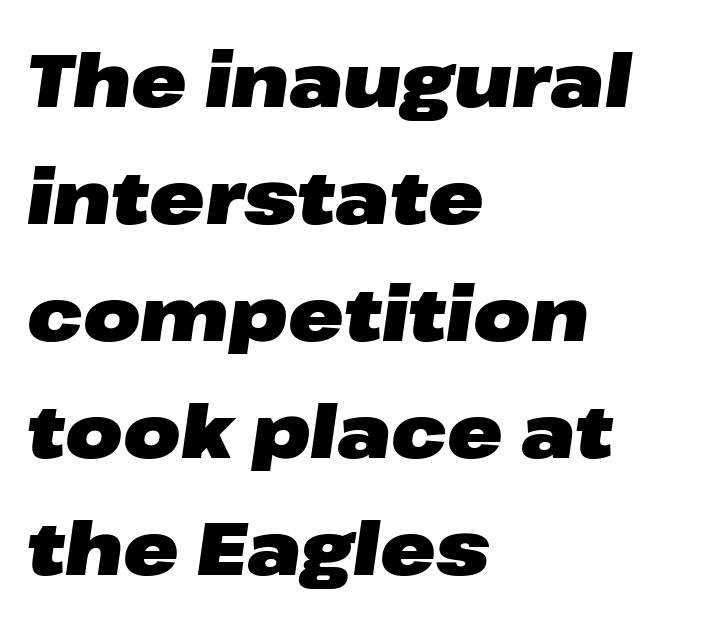
The image shows 74 px heavy, wide type, italic (leaning right); set left-aligned, normal line spacing (1.58x), normal letter spacing, not underlined; low stroke contrast and a medium x-height.
